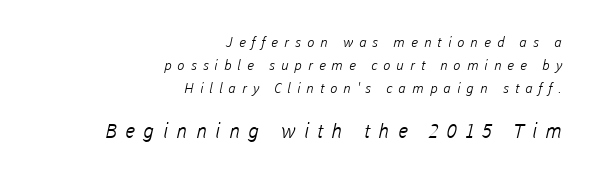
{"bold": "no", "underline": "no", "align": "right", "line_spacing": "normal", "line_spacing_ratio": 1.64, "letter_spacing": "wide", "letter_spacing_em": 0.42, "larger_block": "second", "size_ratio": 1.43, "glyph_px": 20}
